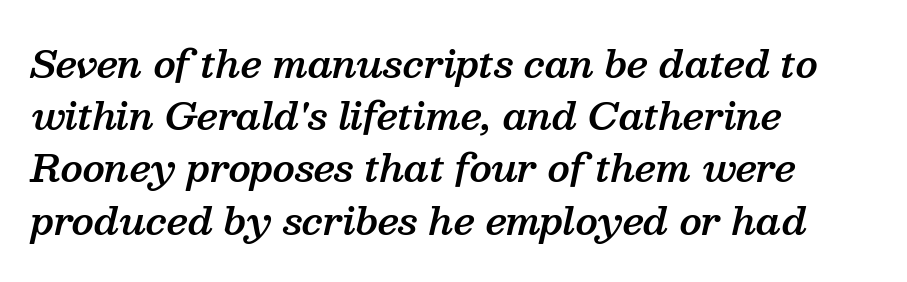
The image shows 37 px semibold serif type, italic (leaning right); set left-aligned, normal line spacing (1.41x), normal letter spacing, not underlined; medium stroke contrast and a medium x-height.
